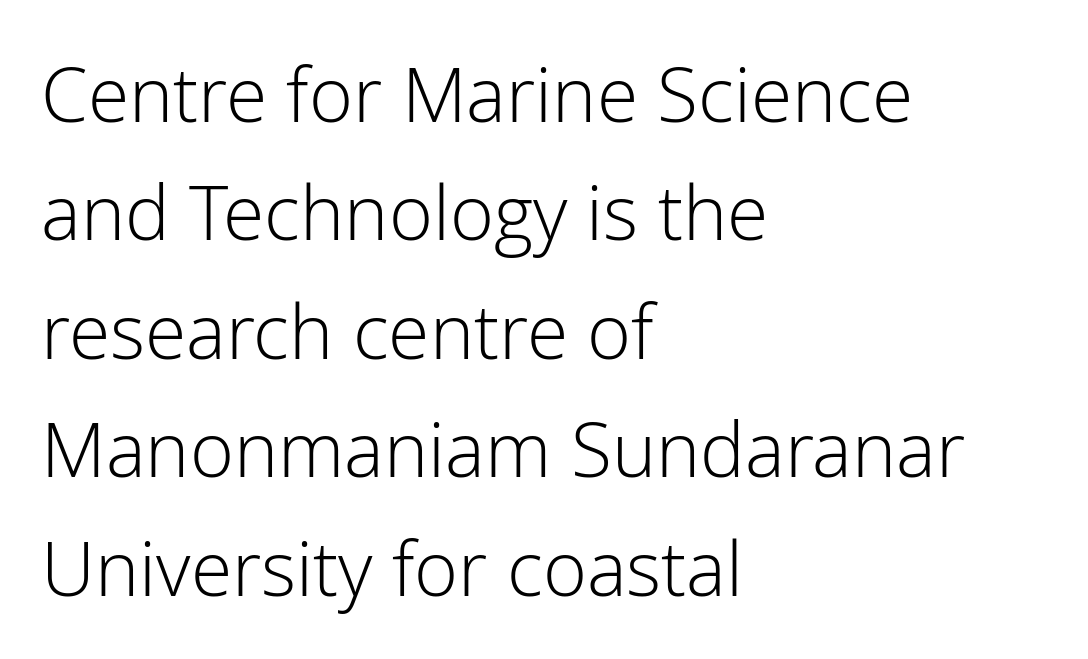
Q: Is the text bold? A: No.
Q: Is the text italic (slanted)? A: No, it is upright.
Q: Is the typeface a serif or a sans-serif typeface? A: Sans-serif.
Q: Is the text underlined? A: No.
Q: How is the paragraph aligned? A: Left-aligned.
Q: Is the spacing between letters normal or unusually wide? A: Normal.
Q: Is the spacing between lines tight, normal or loose? A: Normal.
Q: Width (condensed, normal, or wide)? A: Normal.
Q: Stroke contrast? A: Low.
Q: x-height? A: Medium.
Q: Monospaced? A: No.
